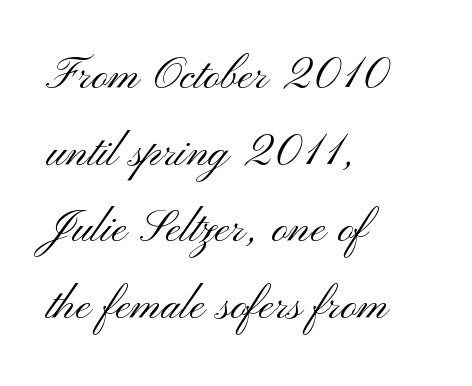
{"serif": "no", "bold": "no", "weight": "light", "width": "wide", "stroke_contrast": "medium", "x_height": "small", "monospaced": "no", "underline": "no", "align": "left", "line_spacing": "normal", "line_spacing_ratio": 1.37, "letter_spacing": "normal", "letter_spacing_em": 0.0, "glyph_px": 56}
